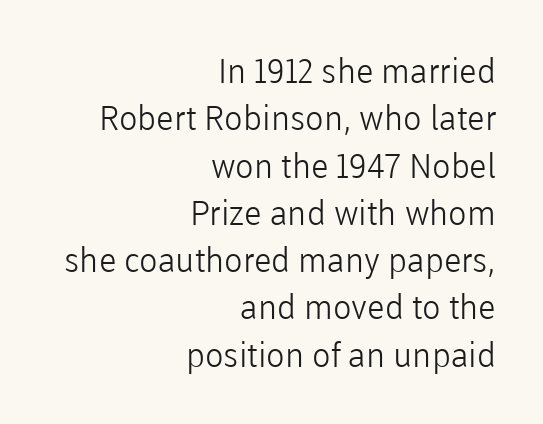
Q: Is the text bold? A: No.
Q: Is the text italic (slanted)? A: No, it is upright.
Q: Is the typeface a serif or a sans-serif typeface? A: Sans-serif.
Q: Is the text underlined? A: No.
Q: How is the paragraph aligned? A: Right-aligned.
Q: Is the spacing between letters normal or unusually wide? A: Normal.
Q: Is the spacing between lines tight, normal or loose? A: Normal.
Q: Width (condensed, normal, or wide)? A: Normal.
Q: Stroke contrast? A: Low.
Q: x-height? A: Medium.
Q: Monospaced? A: No.
